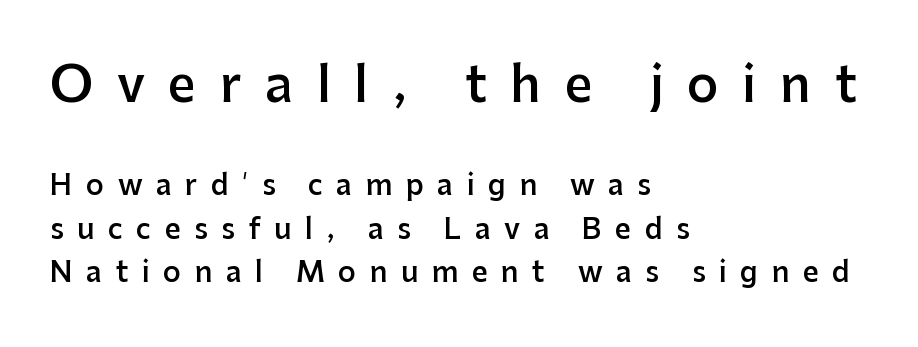
The image shows 49 px semibold sans-serif type, upright; set left-aligned, normal line spacing (1.55x), unusually wide letter spacing (+0.48 em), not underlined; the first (top) block is 1.75x larger; low stroke contrast and a medium x-height.
